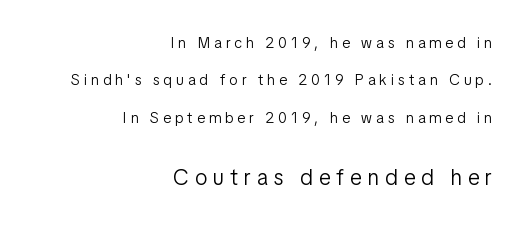
The image shows 22 px text type, upright; set right-aligned, loose line spacing (2.5x), unusually wide letter spacing (+0.28 em), not underlined; the second (bottom) block is 1.47x larger.
